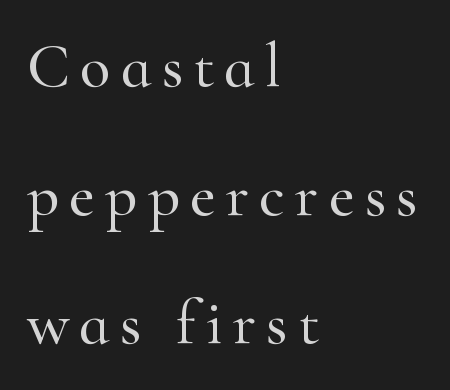
Q: Is the text italic (slanted)? A: No, it is upright.
Q: Is the typeface a serif or a sans-serif typeface? A: Serif.
Q: Is the text underlined? A: No.
Q: How is the paragraph aligned? A: Left-aligned.
Q: Is the spacing between lines tight, normal or loose? A: Loose.
Q: Width (condensed, normal, or wide)? A: Normal.
Q: Stroke contrast? A: High.
Q: x-height? A: Small.
Q: Monospaced? A: No.
